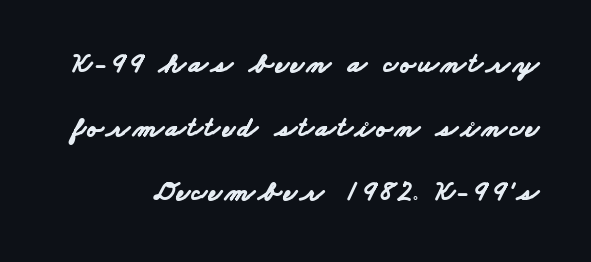
The image shows 28 px bold, wide sans-serif type; set loose line spacing (2.29x), not underlined; low stroke contrast and a small x-height.
